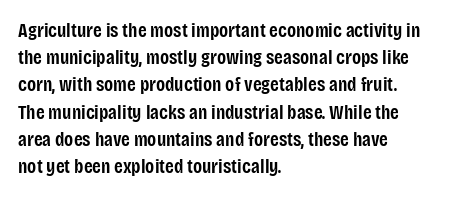
Normally led — the rows are evenly, conventionally spaced. The baseline area is clear. The passage shown is semibold, sitting just below true bold. Style check: upright.
